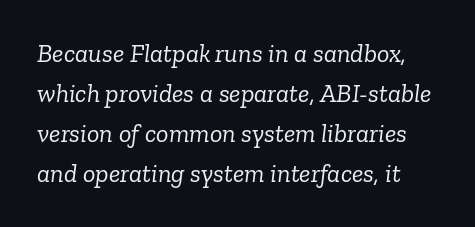
Q: Is the text bold? A: No.
Q: Is the text italic (slanted)? A: Yes, it leans right by about 6 degrees.
Q: Is the text underlined? A: No.
Q: Is the spacing between letters normal or unusually wide? A: Normal.
Q: Is the spacing between lines tight, normal or loose? A: Normal.
